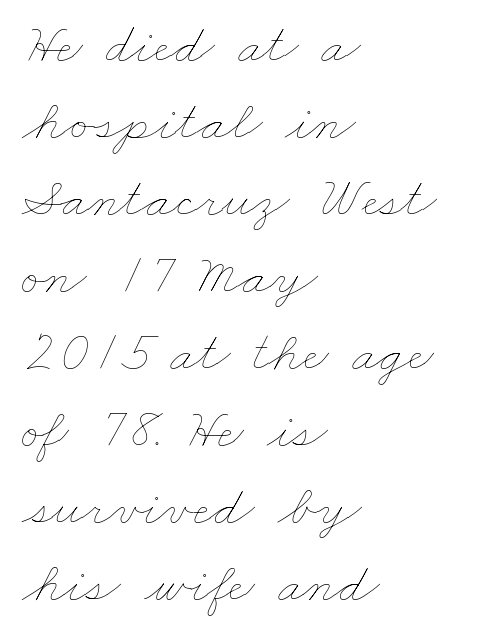
{"bold": "no", "weight": "thin", "width": "wide", "stroke_contrast": "low", "x_height": "small", "monospaced": "no", "underline": "no", "align": "left", "line_spacing": "normal", "line_spacing_ratio": 1.35, "letter_spacing": "normal", "letter_spacing_em": 0.0, "glyph_px": 57}
